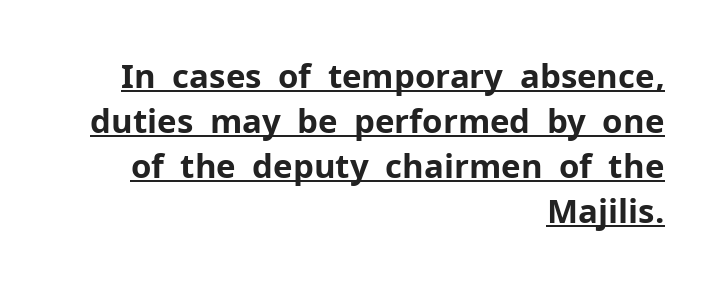
Q: Is the text bold? A: Yes.
Q: Is the text italic (slanted)? A: No, it is upright.
Q: Is the typeface a serif or a sans-serif typeface? A: Sans-serif.
Q: Is the text underlined? A: Yes.
Q: How is the paragraph aligned? A: Right-aligned.
Q: Is the spacing between letters normal or unusually wide? A: Normal.
Q: Is the spacing between lines tight, normal or loose? A: Normal.
Q: Width (condensed, normal, or wide)? A: Normal.
Q: Stroke contrast? A: Low.
Q: x-height? A: Medium.
Q: Monospaced? A: No.
